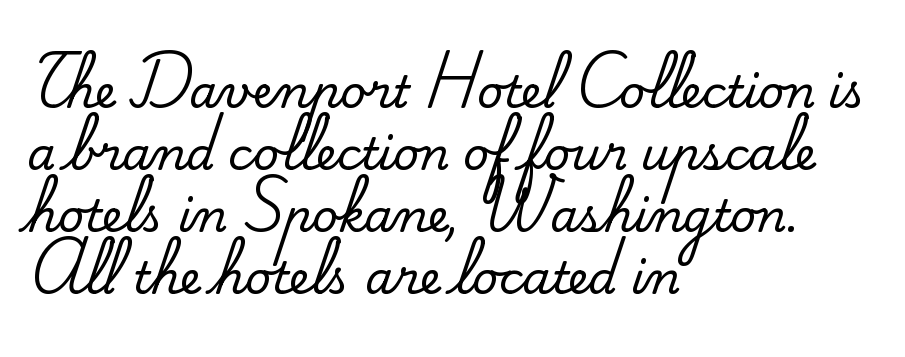
{"serif": "yes", "width": "normal", "stroke_contrast": "medium", "x_height": "small", "monospaced": "no", "underline": "no", "align": "left", "line_spacing": "normal", "line_spacing_ratio": 1.38, "letter_spacing": "normal", "letter_spacing_em": 0.0, "glyph_px": 45}
